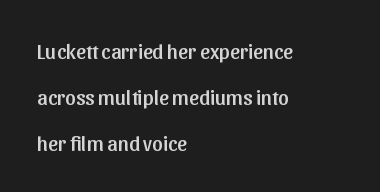
Q: Is the text italic (slanted)? A: No, it is upright.
Q: Is the text underlined? A: No.
Q: How is the paragraph aligned? A: Left-aligned.
Q: Is the spacing between letters normal or unusually wide? A: Normal.
Q: Is the spacing between lines tight, normal or loose? A: Loose.
